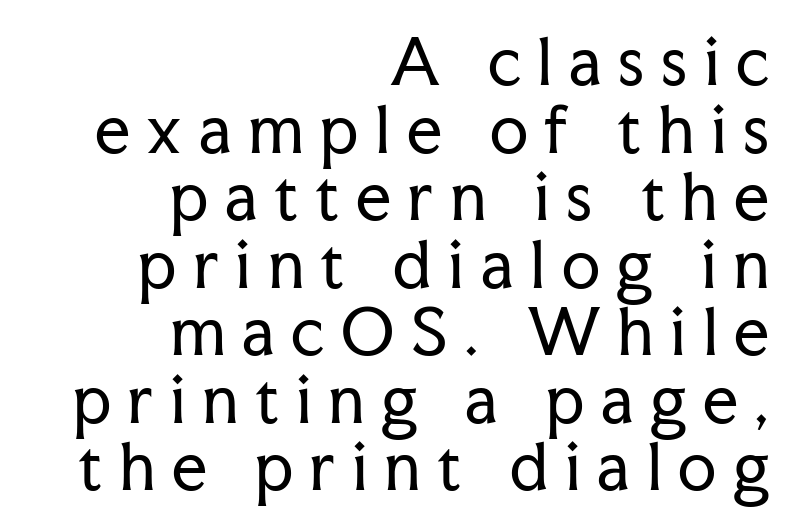
{"serif": "yes", "italic": "no", "bold": "no", "weight": "regular", "width": "normal", "stroke_contrast": "low", "x_height": "medium", "monospaced": "no", "underline": "no", "align": "right", "line_spacing": "tight", "line_spacing_ratio": 1.09, "letter_spacing": "wide", "letter_spacing_em": 0.27, "glyph_px": 62}
